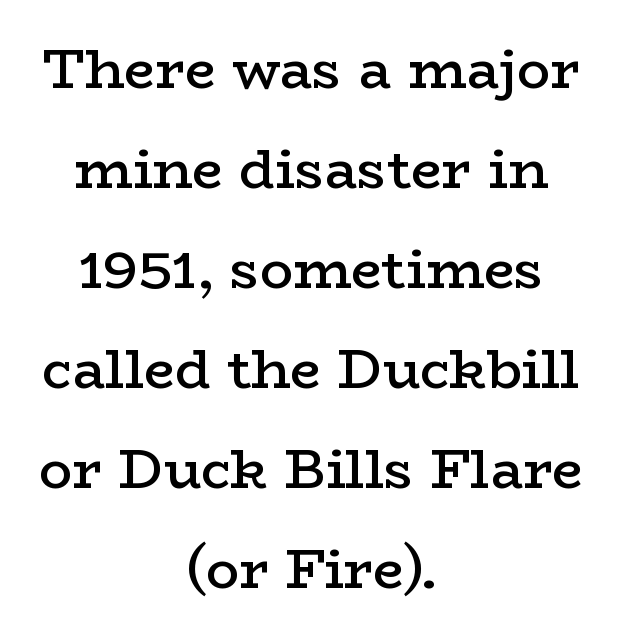
The image shows 55 px semibold, wide serif type, upright; set centered, line spacing 1.82x, normal letter spacing, not underlined; low stroke contrast and a medium x-height.
